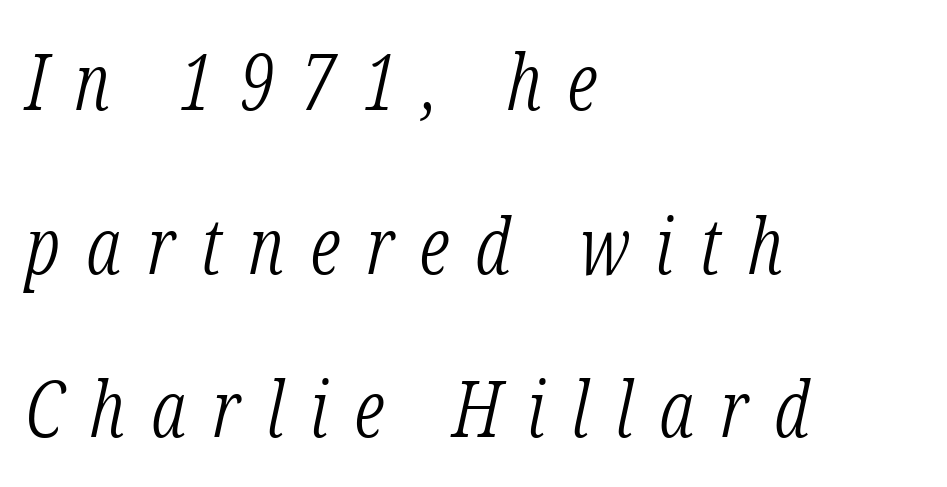
The image shows 79 px light, condensed serif type, italic (leaning right); set left-aligned, loose line spacing (2.07x), unusually wide letter spacing (+0.33 em), not underlined; low stroke contrast and a medium x-height.
